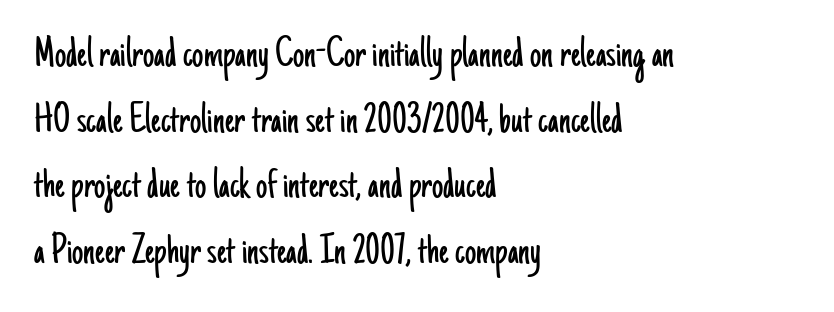
The image shows 45 px light, condensed sans-serif type, upright; set left-aligned, normal line spacing (1.46x), normal letter spacing, not underlined; low stroke contrast and a small x-height.
